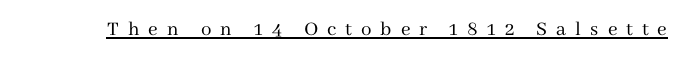
The image shows 21 px text type, upright; set unusually wide letter spacing (+0.43 em), underlined.
